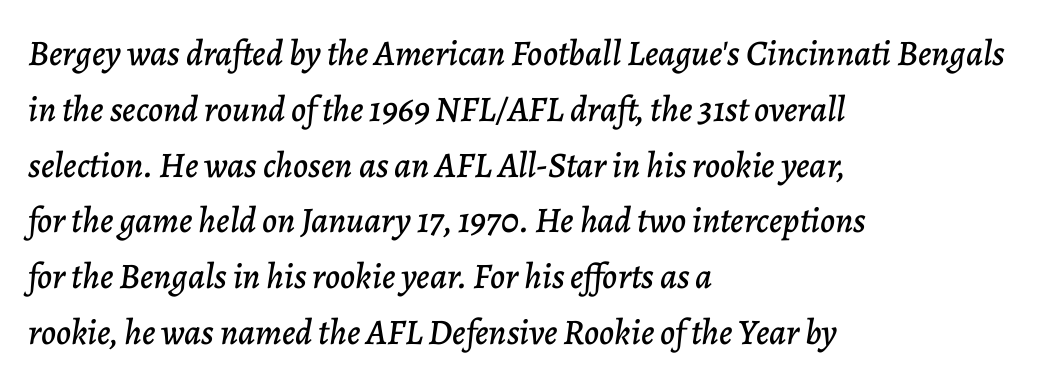
The image shows 36 px text type, italic (leaning right); set left-aligned, normal line spacing (1.55x), normal letter spacing, not underlined; low stroke contrast and a medium x-height.
